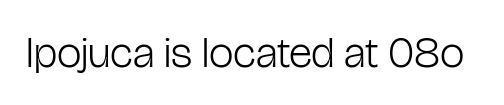
Q: Is the text bold? A: No.
Q: Is the text italic (slanted)? A: No, it is upright.
Q: Is the typeface a serif or a sans-serif typeface? A: Sans-serif.
Q: Is the text underlined? A: No.
Q: Is the spacing between letters normal or unusually wide? A: Normal.
Q: Width (condensed, normal, or wide)? A: Condensed.
Q: Stroke contrast? A: Low.
Q: x-height? A: Medium.
Q: Monospaced? A: No.
